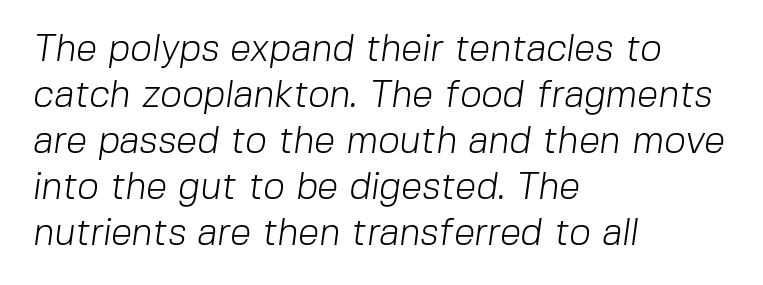
{"serif": "no", "bold": "no", "weight": "light", "width": "normal", "stroke_contrast": "low", "x_height": "medium", "monospaced": "no", "underline": "no", "align": "left", "line_spacing_ratio": 1.21, "letter_spacing": "normal", "letter_spacing_em": 0.0, "glyph_px": 38}
